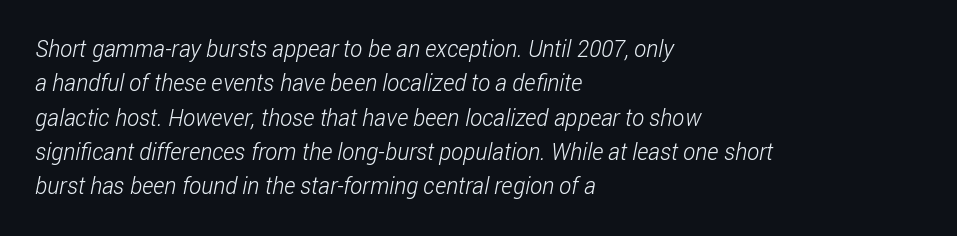
The image shows 23 px text type; set left-aligned, normal line spacing (1.49x), normal letter spacing, not underlined.
